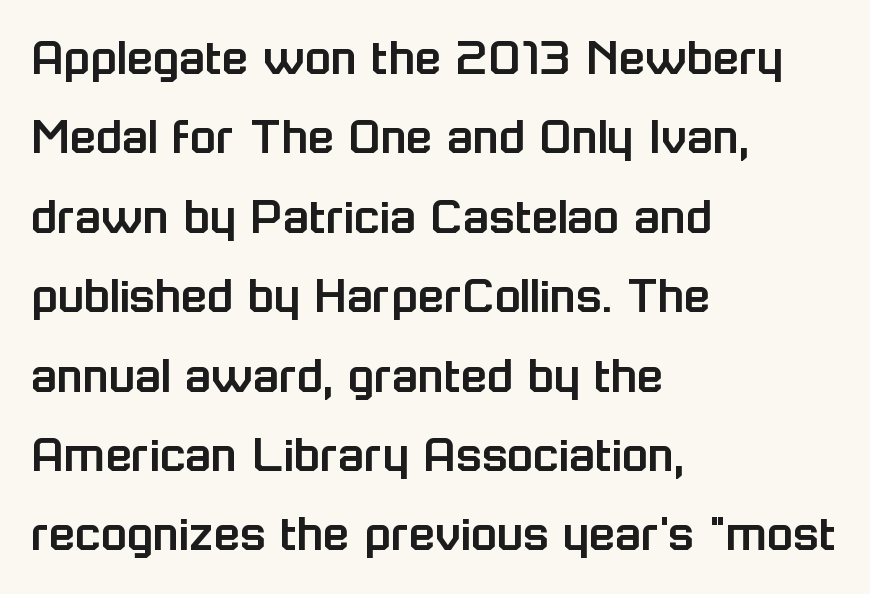
Each letter keeps its own natural width here, so spacing adapts to shape. The foot of each line stays bare and open. I'd call this a sans setting — the letters go barefoot. Line beginnings align vertically; line endings do not. This is roman type, the default non-slanted kind. The line-height multiplier appears to be the usual default.
